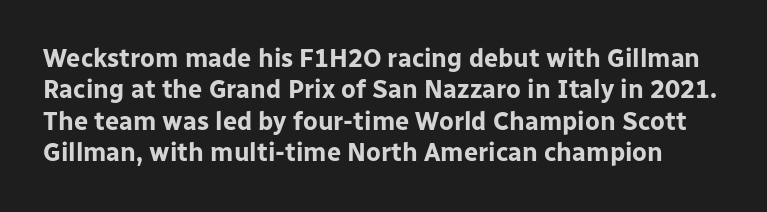
{"italic": "no", "bold": "yes", "underline": "no", "line_spacing": "normal", "line_spacing_ratio": 1.26, "letter_spacing": "normal", "letter_spacing_em": 0.0, "glyph_px": 25}
